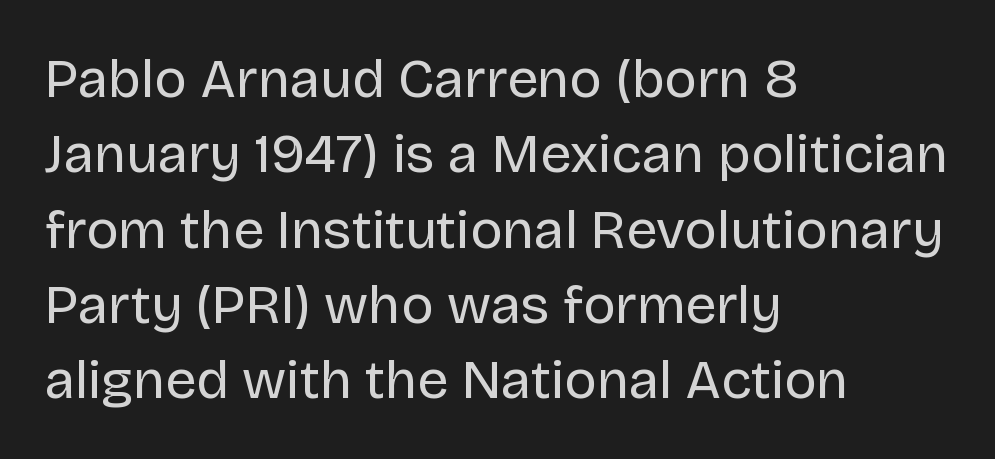
{"serif": "no", "italic": "no", "bold": "no", "weight": "regular", "width": "normal", "stroke_contrast": "low", "x_height": "large", "monospaced": "no", "underline": "no", "align": "left", "line_spacing": "normal", "line_spacing_ratio": 1.37, "letter_spacing": "normal", "letter_spacing_em": 0.0, "glyph_px": 55}
